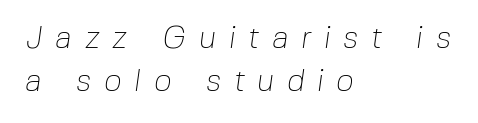
The leading is moderate, giving the passage an even texture. This sample has the flowing, uneven cadence of proportional lettering. The passage shown is not bold in any degree. Regarding serifs, this sample does without them.
